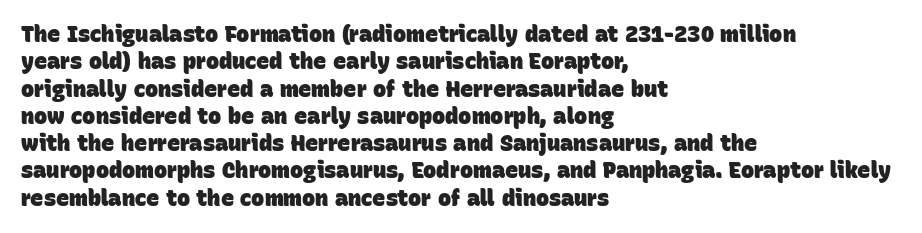
Q: Is the text bold? A: Yes.
Q: Is the text underlined? A: No.
Q: How is the paragraph aligned? A: Left-aligned.
Q: Is the spacing between letters normal or unusually wide? A: Normal.
